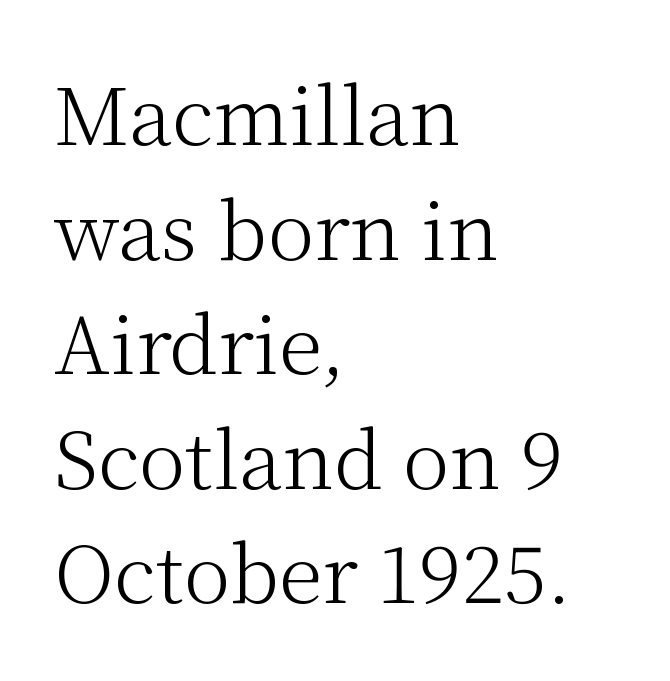
{"serif": "yes", "italic": "no", "bold": "no", "weight": "light", "width": "normal", "stroke_contrast": "medium", "x_height": "medium", "monospaced": "no", "underline": "no", "align": "left", "line_spacing": "normal", "line_spacing_ratio": 1.45, "letter_spacing": "normal", "letter_spacing_em": 0.0, "glyph_px": 79}
